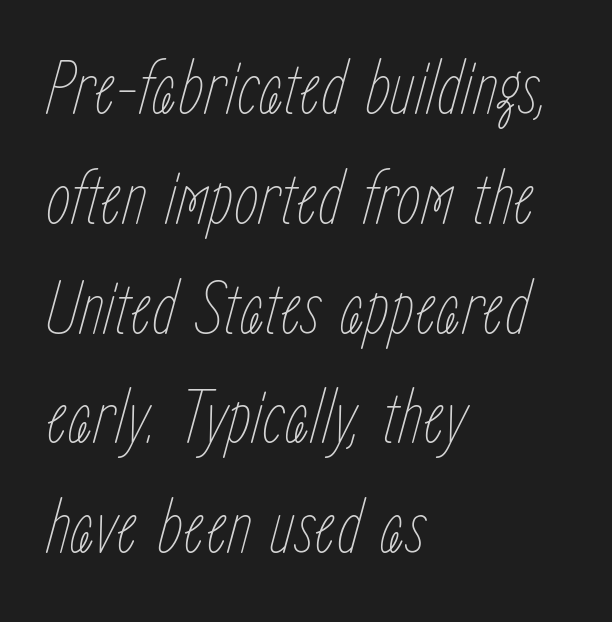
Unbolded letterforms with no extra heft. Between one letter and the next there's only the usual sliver of space. Layout note: lines flush left. Rows of type keep a routine distance in the vertical direction. The passage shown is typed in a proportional face where columns would drift. It's the slanting kind of type.
